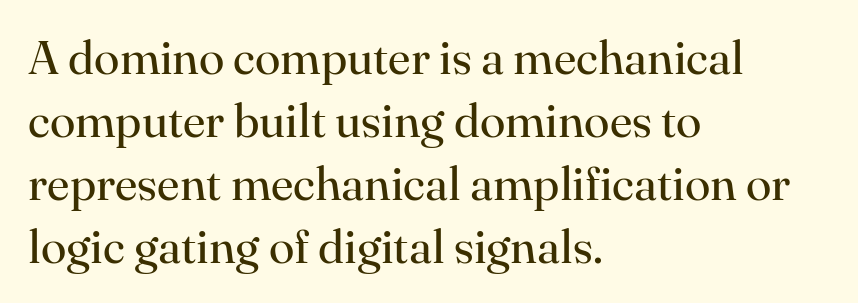
{"serif": "yes", "italic": "no", "bold": "no", "weight": "regular", "width": "normal", "stroke_contrast": "high", "x_height": "small", "monospaced": "no", "underline": "no", "align": "left", "line_spacing": "normal", "line_spacing_ratio": 1.34, "letter_spacing": "normal", "letter_spacing_em": 0.0, "glyph_px": 47}
